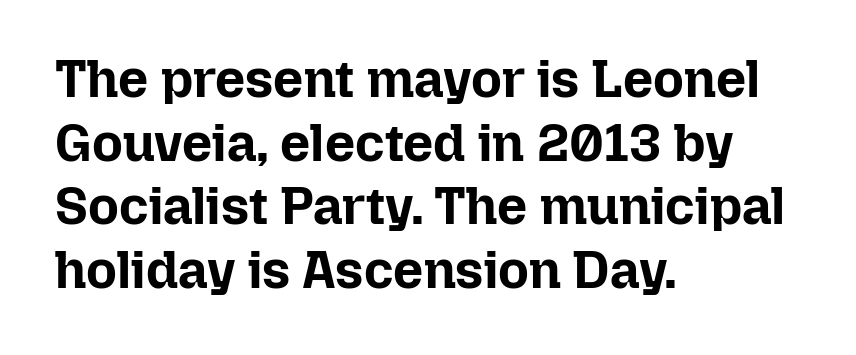
{"italic": "no", "bold": "yes", "weight": "bold", "width": "normal", "stroke_contrast": "low", "x_height": "medium", "monospaced": "no", "underline": "no", "align": "left", "line_spacing_ratio": 1.2, "letter_spacing": "normal", "letter_spacing_em": 0.0, "glyph_px": 53}
